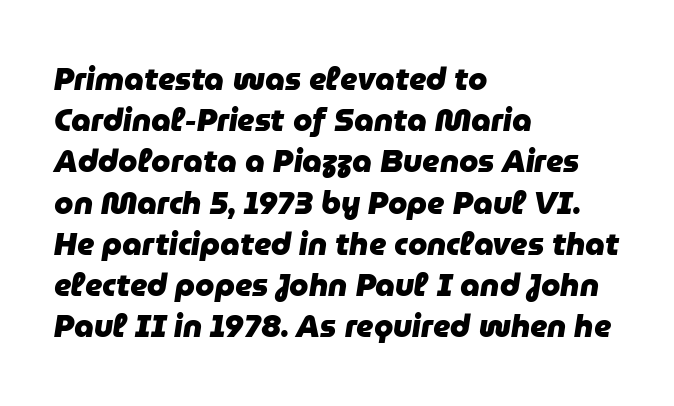
Nobody drew a line under any word here. Does extra space separate the letters? No, they use regular spacing. Strokes here are thick enough to call this a true bold. Horizontally, the lines are justified to the leading edge only. Note the varied advance widths — an 'i' is clearly narrower than an 'm'.
